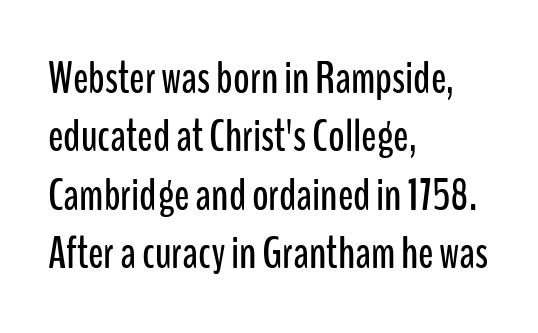
The image shows 45 px condensed sans-serif type, upright; set left-aligned, normal line spacing (1.3x), normal letter spacing, not underlined; low stroke contrast and a medium x-height.
